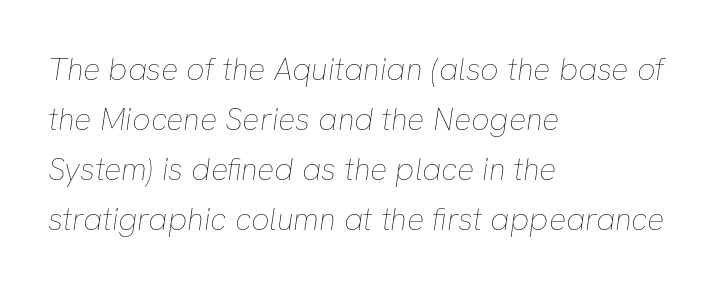
{"italic": "yes", "lean": "right", "slant_degrees": 8, "bold": "no", "weight": "thin", "width": "normal", "stroke_contrast": "low", "x_height": "medium", "monospaced": "no", "underline": "no", "align": "left", "line_spacing": "normal", "line_spacing_ratio": 1.56, "letter_spacing": "normal", "letter_spacing_em": 0.0, "glyph_px": 32}
